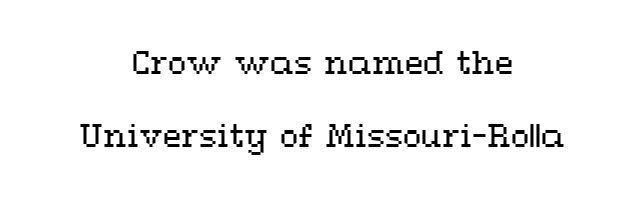
The image shows 30 px regular-weight, wide type, upright; set centered, loose line spacing (2.43x), normal letter spacing, not underlined; medium stroke contrast and a medium x-height.
